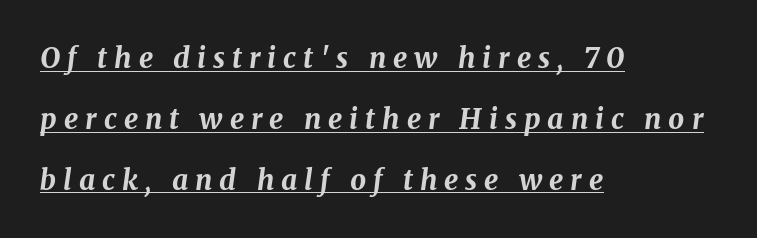
The image shows 28 px bold type, italic (leaning right); set left-aligned, loose line spacing (2.17x), unusually wide letter spacing (+0.25 em), underlined; medium stroke contrast and a medium x-height.
